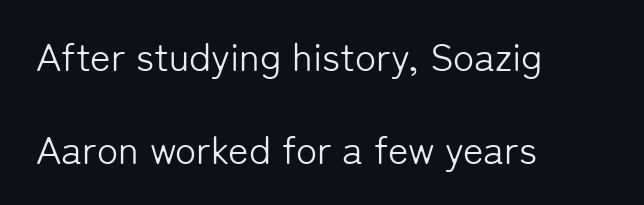
Q: Is the text bold? A: No.
Q: Is the text italic (slanted)? A: No, it is upright.
Q: Is the typeface a serif or a sans-serif typeface? A: Sans-serif.
Q: Is the text underlined? A: No.
Q: How is the paragraph aligned? A: Left-aligned.
Q: Is the spacing between letters normal or unusually wide? A: Normal.
Q: Is the spacing between lines tight, normal or loose? A: Loose.
Q: Width (condensed, normal, or wide)? A: Normal.
Q: Stroke contrast? A: Low.
Q: x-height? A: Medium.
Q: Monospaced? A: No.
